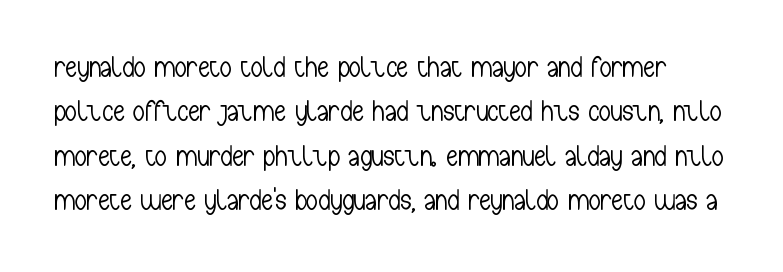
Q: Is the text bold? A: No.
Q: Is the text italic (slanted)? A: No, it is upright.
Q: Is the typeface a serif or a sans-serif typeface? A: Sans-serif.
Q: Is the text underlined? A: No.
Q: Is the spacing between letters normal or unusually wide? A: Normal.
Q: Is the spacing between lines tight, normal or loose? A: Normal.
Q: Width (condensed, normal, or wide)? A: Condensed.
Q: Stroke contrast? A: Low.
Q: x-height? A: Medium.
Q: Monospaced? A: No.
